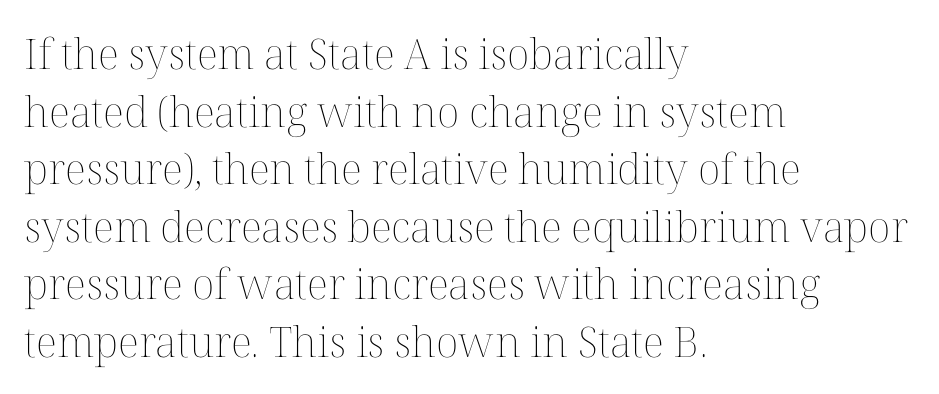
The image shows 42 px thin type, upright; set left-aligned, normal line spacing (1.37x), normal letter spacing, not underlined; medium stroke contrast and a medium x-height.
